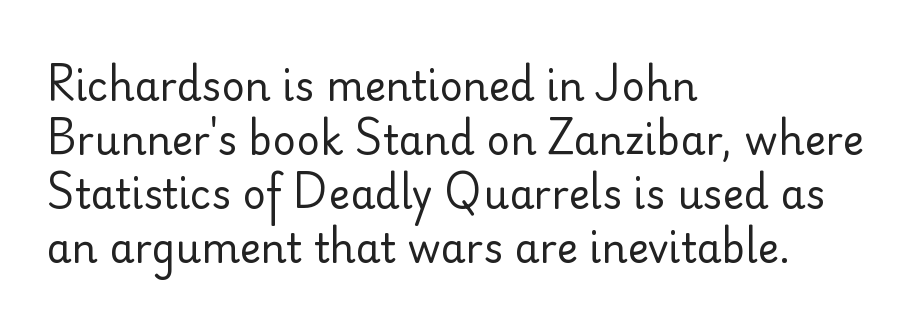
This is roman type, the default non-slanted kind. Think standard paragraph weight, or any step lighter than that. Students, observe: this is what conventionally led text looks like. Beneath every word, the page is bare. Stroke terminals: plain, sans-serif. Leftover space on each line is placed entirely after the last word.
